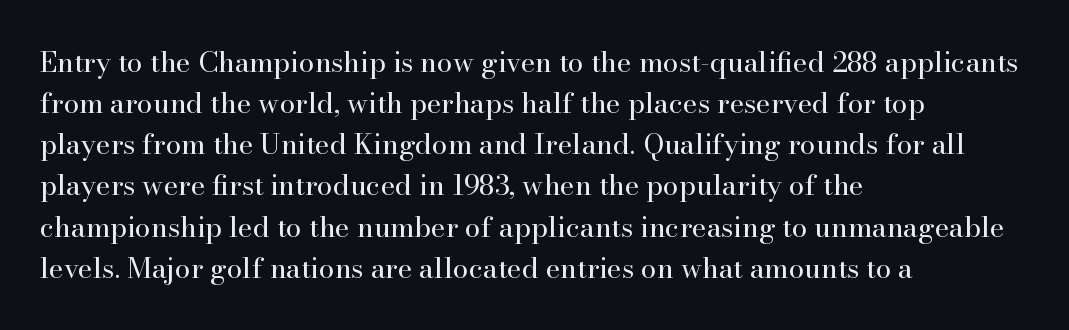
Note the varied advance widths — an 'i' is clearly narrower than an 'm'. Inter-character spacing is left at the font's built-in metrics. The rendering uses a moderate line-height, typical for paragraphs. Weight: regular or lighter. To sum up the face: it has serifs. Characters remain perfectly vertical along every line.
